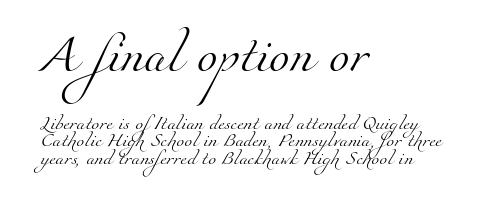
The image shows 37 px light serif type; set left-aligned, normal line spacing (1.27x), normal letter spacing, not underlined; the first (top) block is 2.64x larger; medium stroke contrast and a small x-height.
